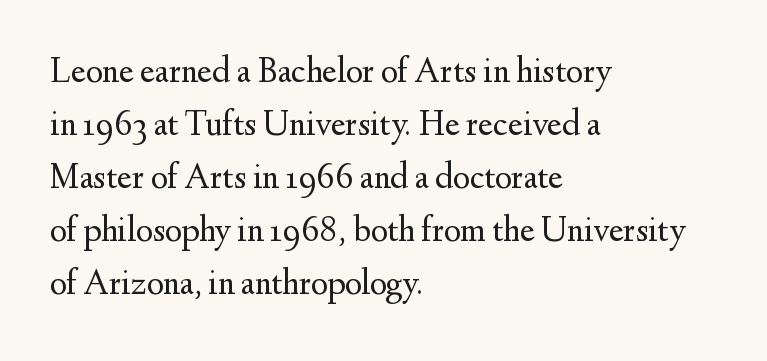
Is there much room between lines? A standard amount, neither cramped nor airy. The baseline area is clear. Varying glyph widths throughout — classic text-font behaviour. No letter is thick-stroked: the sample isn't bold. Every row of glyphs begins at an identical x-position on the left. Spacing between characters is what you'd get straight out of the box.
